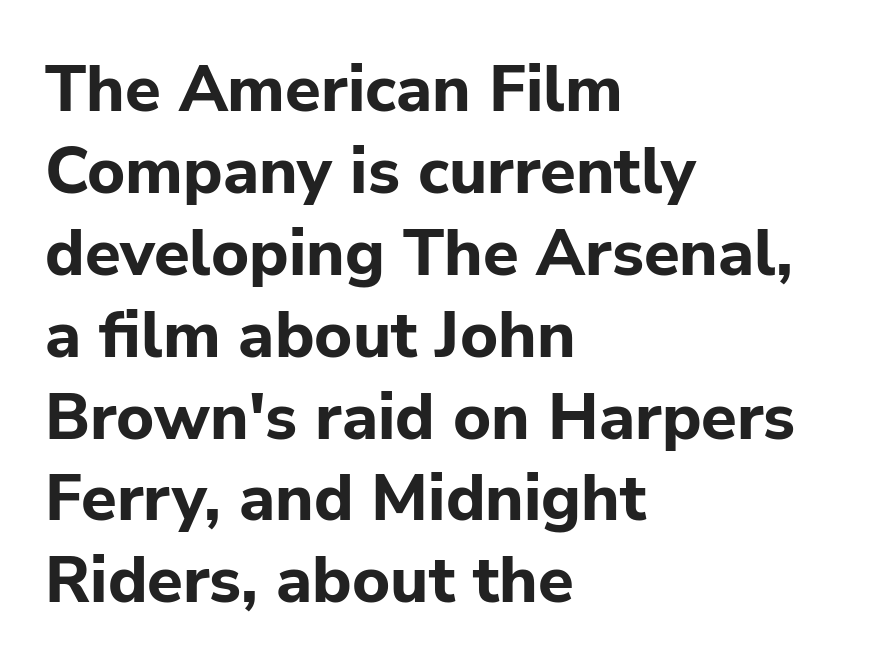
{"serif": "no", "italic": "no", "bold": "yes", "weight": "bold", "width": "normal", "stroke_contrast": "low", "x_height": "medium", "monospaced": "no", "underline": "no", "align": "left", "line_spacing": "normal", "line_spacing_ratio": 1.26, "letter_spacing": "normal", "letter_spacing_em": 0.0, "glyph_px": 65}
